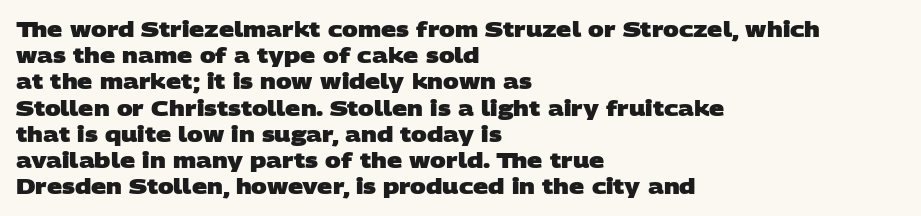
In CSS terms this would be text-align: left. Here the glyphs are tracked normally, forming tight word shapes. The zone under the glyphs is completely vacant. How would I describe the line gaps? Plain and ordinary. On the weight axis this lands at bold, roughly 700.
